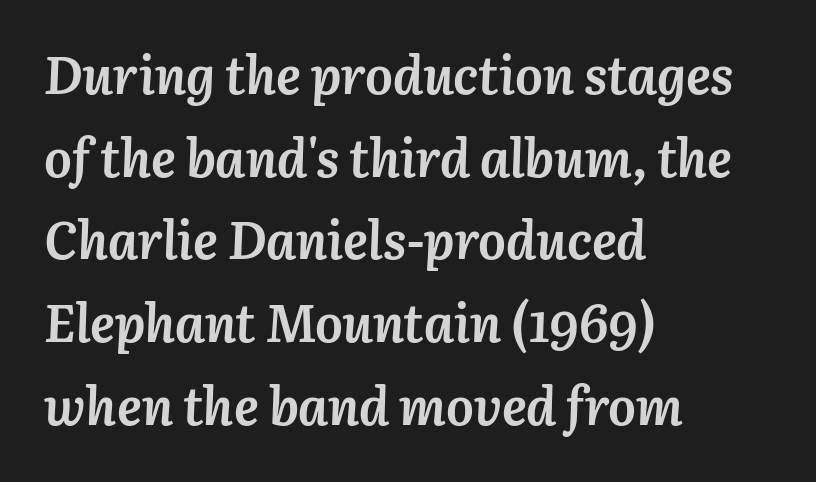
{"italic": "yes", "lean": "right", "slant_degrees": 3, "bold": "yes", "weight": "semibold", "width": "normal", "stroke_contrast": "medium", "x_height": "medium", "monospaced": "no", "underline": "no", "align": "left", "line_spacing": "normal", "line_spacing_ratio": 1.59, "letter_spacing": "normal", "letter_spacing_em": 0.0, "glyph_px": 52}
